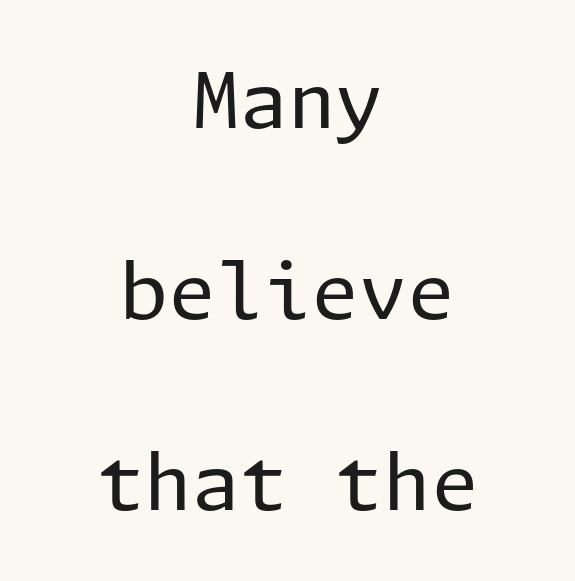
The image shows 77 px regular-weight sans-serif type, upright; set centered, loose line spacing (2.48x), normal letter spacing, not underlined; low stroke contrast and a medium x-height.
